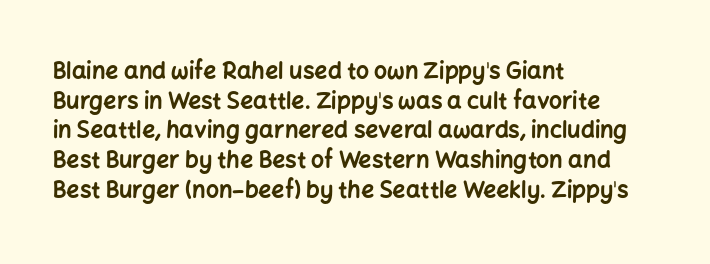
{"italic": "no", "bold": "yes", "underline": "no", "align": "left", "line_spacing": "normal", "line_spacing_ratio": 1.29, "letter_spacing": "normal", "letter_spacing_em": 0.0, "glyph_px": 23}
